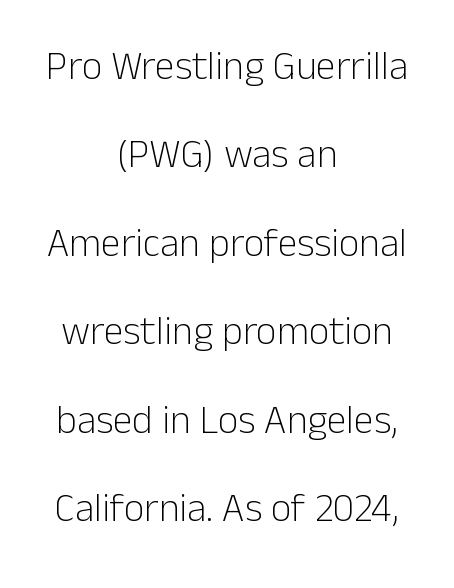
{"serif": "no", "italic": "no", "bold": "no", "weight": "light", "width": "normal", "stroke_contrast": "low", "x_height": "medium", "monospaced": "no", "underline": "no", "align": "center", "line_spacing": "loose", "line_spacing_ratio": 2.21, "letter_spacing": "normal", "letter_spacing_em": 0.0, "glyph_px": 40}
